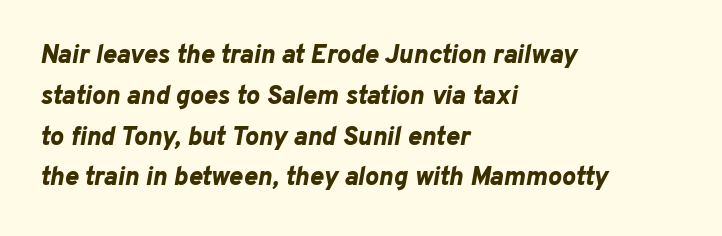
Q: Is the text bold? A: Yes.
Q: Is the text italic (slanted)? A: Yes, it leans right by about 10 degrees.
Q: Is the text underlined? A: No.
Q: How is the paragraph aligned? A: Left-aligned.
Q: Is the spacing between letters normal or unusually wide? A: Normal.
Q: Is the spacing between lines tight, normal or loose? A: Normal.
